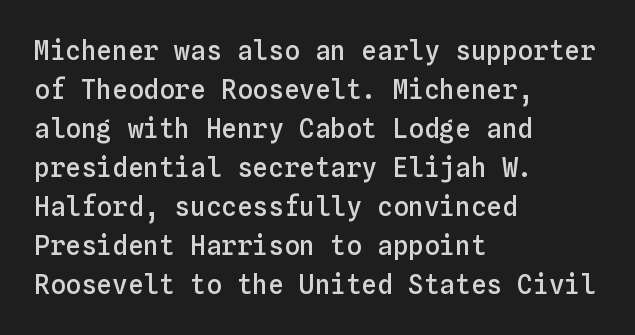
{"italic": "no", "bold": "semi", "underline": "no", "align": "left", "line_spacing": "normal", "line_spacing_ratio": 1.5, "letter_spacing": "normal", "letter_spacing_em": 0.0, "glyph_px": 26}
